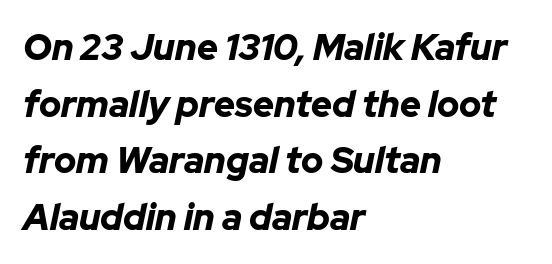
{"italic": "yes", "lean": "right", "slant_degrees": 12, "bold": "yes", "weight": "bold", "width": "normal", "stroke_contrast": "low", "x_height": "medium", "monospaced": "no", "underline": "no", "align": "left", "line_spacing": "normal", "line_spacing_ratio": 1.57, "letter_spacing": "normal", "letter_spacing_em": 0.0, "glyph_px": 36}
